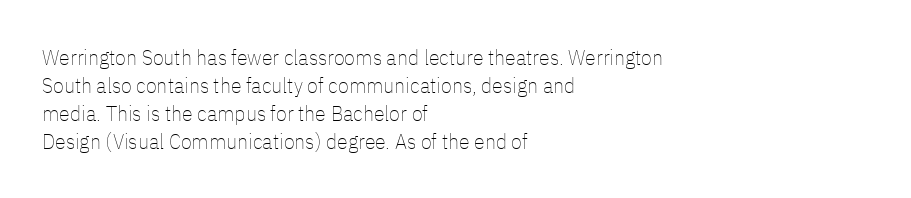
Q: Is the text bold? A: No.
Q: Is the text italic (slanted)? A: No, it is upright.
Q: Is the text underlined? A: No.
Q: How is the paragraph aligned? A: Left-aligned.
Q: Is the spacing between letters normal or unusually wide? A: Normal.
Q: Is the spacing between lines tight, normal or loose? A: Normal.
